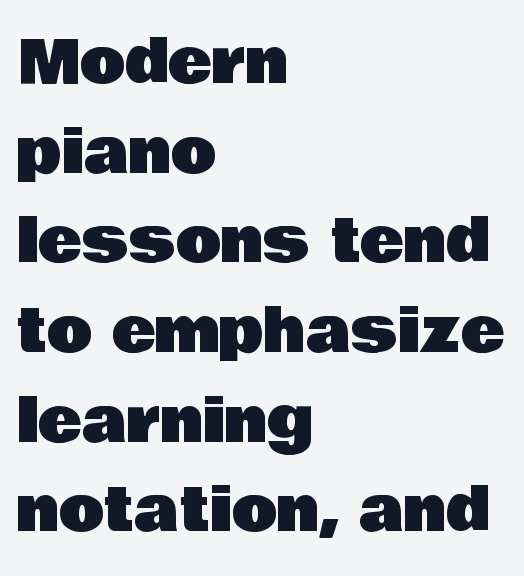
Notice how the stems are strictly vertical — no italics here. Reading down the block, your eye returns to a fixed left position each line. These lines are rendered in a variable-pitch font. Short note: letters normally spaced. Note: no serifs on the glyphs. Has an underline been added? It has not.
